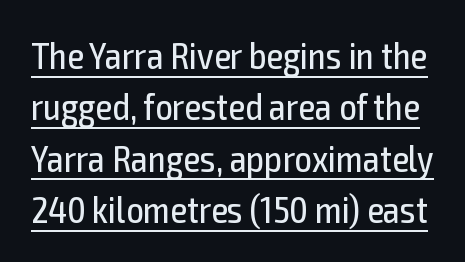
Q: Is the text bold? A: No.
Q: Is the text italic (slanted)? A: No, it is upright.
Q: Is the typeface a serif or a sans-serif typeface? A: Sans-serif.
Q: Is the text underlined? A: Yes.
Q: Is the spacing between letters normal or unusually wide? A: Normal.
Q: Is the spacing between lines tight, normal or loose? A: Normal.
Q: Width (condensed, normal, or wide)? A: Condensed.
Q: x-height? A: Medium.
Q: Monospaced? A: No.
